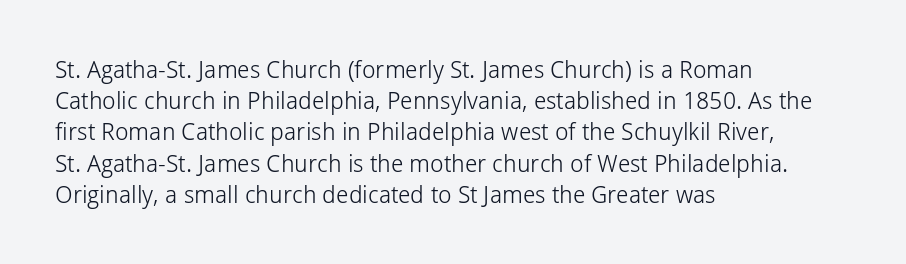
Q: Is the text bold? A: No.
Q: Is the text italic (slanted)? A: No, it is upright.
Q: Is the text underlined? A: No.
Q: How is the paragraph aligned? A: Left-aligned.
Q: Is the spacing between letters normal or unusually wide? A: Normal.
Q: Is the spacing between lines tight, normal or loose? A: Normal.
